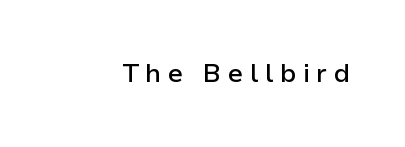
The image shows 26 px text type, upright; set unusually wide letter spacing (+0.25 em), not underlined.
